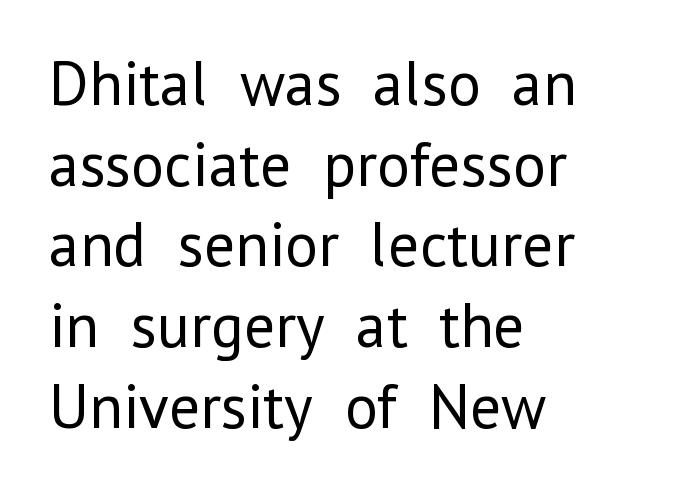
The face used here is proportionally spaced, like ordinary book or web type. The lines are quadded left. The glyphs in this specimen are sans serif. The space between consecutive lines is moderate.
